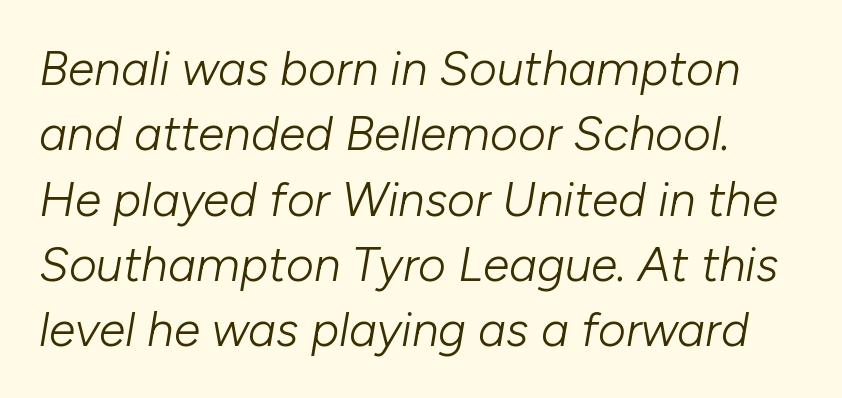
{"italic": "yes", "lean": "right", "slant_degrees": 10, "bold": "no", "weight": "light", "width": "normal", "stroke_contrast": "low", "x_height": "medium", "monospaced": "no", "underline": "no", "line_spacing": "normal", "line_spacing_ratio": 1.36, "letter_spacing": "normal", "letter_spacing_em": 0.0, "glyph_px": 48}
